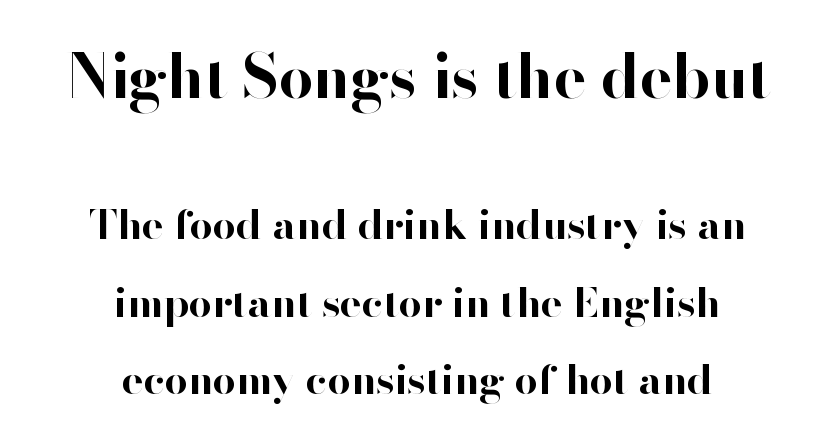
Q: Is the text bold? A: Yes.
Q: Is the text italic (slanted)? A: No, it is upright.
Q: Is the typeface a serif or a sans-serif typeface? A: Sans-serif.
Q: Is the text underlined? A: No.
Q: How is the paragraph aligned? A: Centered.
Q: Is the spacing between letters normal or unusually wide? A: Normal.
Q: Which block of text is set in a larger size, the first (top) or the second (bottom)? A: The first (top) one.
Q: Width (condensed, normal, or wide)? A: Normal.
Q: Stroke contrast? A: High.
Q: x-height? A: Small.
Q: Monospaced? A: No.
